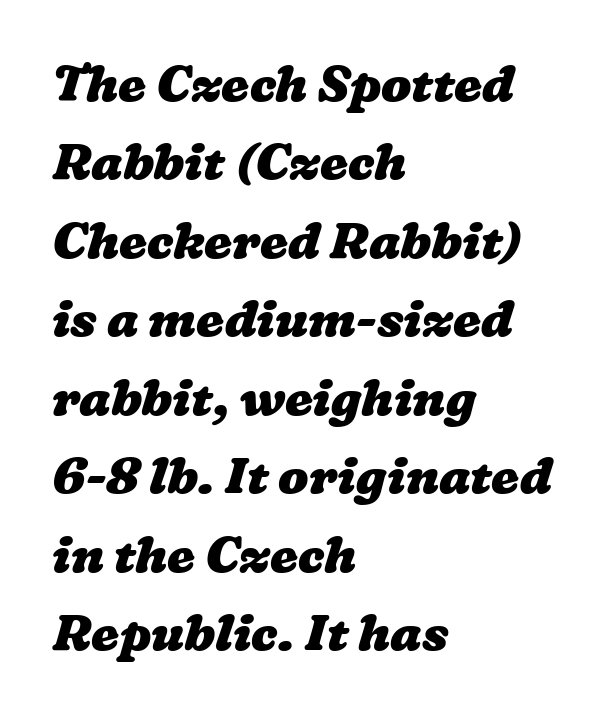
{"bold": "yes", "weight": "heavy", "width": "wide", "stroke_contrast": "low", "x_height": "medium", "monospaced": "no", "underline": "no", "align": "left", "line_spacing": "normal", "line_spacing_ratio": 1.57, "letter_spacing": "normal", "letter_spacing_em": 0.0, "glyph_px": 50}
